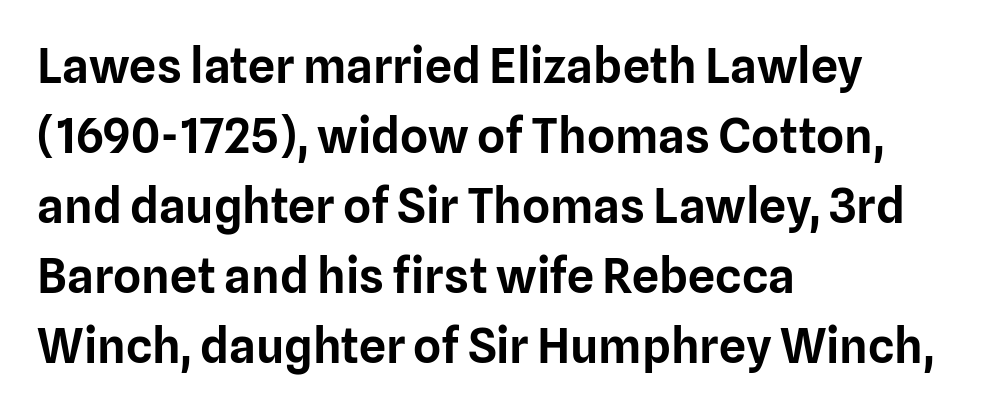
The space beneath each line is pristine and unruled. You could not count columns in this text — the font is proportionally spaced. The tracking reads as untouched default to a designer's eye. In terms of leading, this rendering sits right in the middle. These lines are composed in type without serifs.
